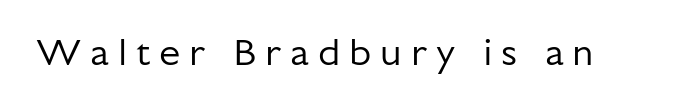
{"serif": "no", "italic": "no", "bold": "no", "weight": "regular", "width": "normal", "stroke_contrast": "low", "x_height": "medium", "monospaced": "no", "underline": "no", "letter_spacing": "wide", "letter_spacing_em": 0.23, "glyph_px": 38}
